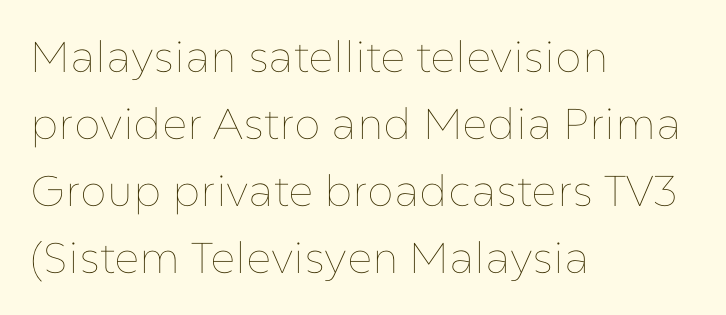
{"italic": "no", "bold": "no", "weight": "thin", "width": "normal", "stroke_contrast": "low", "x_height": "medium", "monospaced": "no", "underline": "no", "align": "left", "line_spacing": "normal", "line_spacing_ratio": 1.56, "letter_spacing": "normal", "letter_spacing_em": 0.0, "glyph_px": 43}
